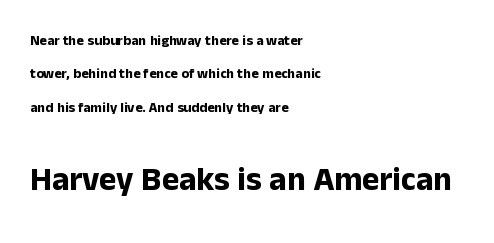
Letterform terminals end flat and unadorned throughout the passage. This sample is left-justified, so line endings fall wherever the words run out. Varying glyph widths throughout — classic text-font behaviour. Baseline-to-baseline distance is far greater than the letter height. The zone under the glyphs is completely vacant.
